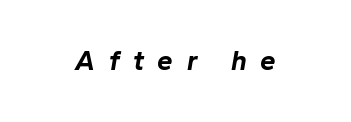
{"italic": "yes", "lean": "right", "slant_degrees": 10, "bold": "yes", "weight": "bold", "width": "normal", "stroke_contrast": "low", "x_height": "medium", "monospaced": "no", "underline": "no", "letter_spacing": "wide", "letter_spacing_em": 0.48, "glyph_px": 28}
